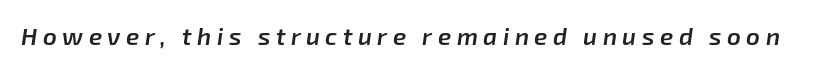
{"italic": "yes", "lean": "right", "slant_degrees": 8, "bold": "semi", "underline": "no", "letter_spacing": "wide", "letter_spacing_em": 0.23, "glyph_px": 24}
